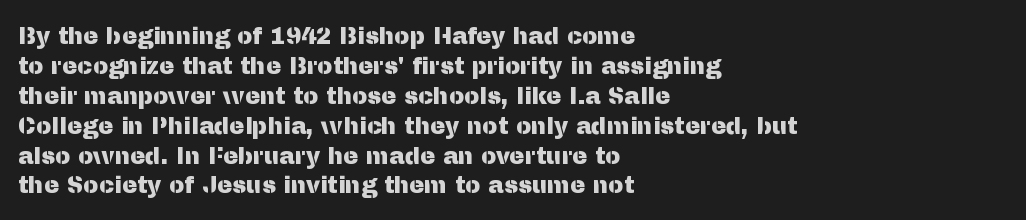
{"italic": "no", "underline": "no", "align": "left", "line_spacing": "normal", "line_spacing_ratio": 1.3, "letter_spacing": "normal", "letter_spacing_em": 0.0, "glyph_px": 23}
